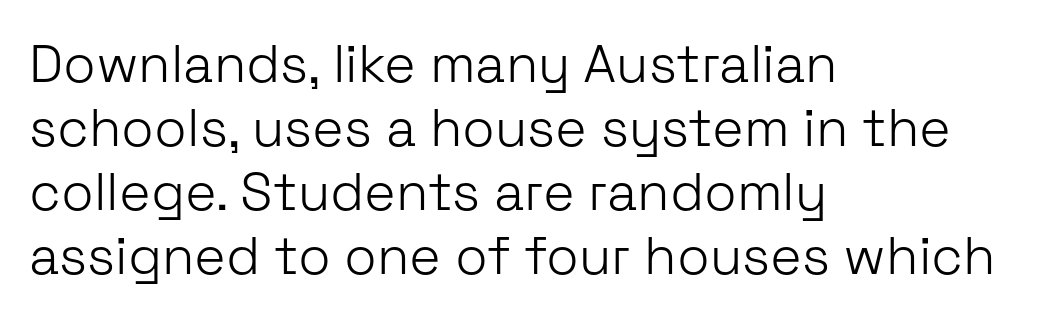
Q: Is the text bold? A: No.
Q: Is the text italic (slanted)? A: No, it is upright.
Q: Is the typeface a serif or a sans-serif typeface? A: Sans-serif.
Q: Is the text underlined? A: No.
Q: How is the paragraph aligned? A: Left-aligned.
Q: Is the spacing between letters normal or unusually wide? A: Normal.
Q: Width (condensed, normal, or wide)? A: Normal.
Q: Stroke contrast? A: Low.
Q: x-height? A: Medium.
Q: Monospaced? A: No.
